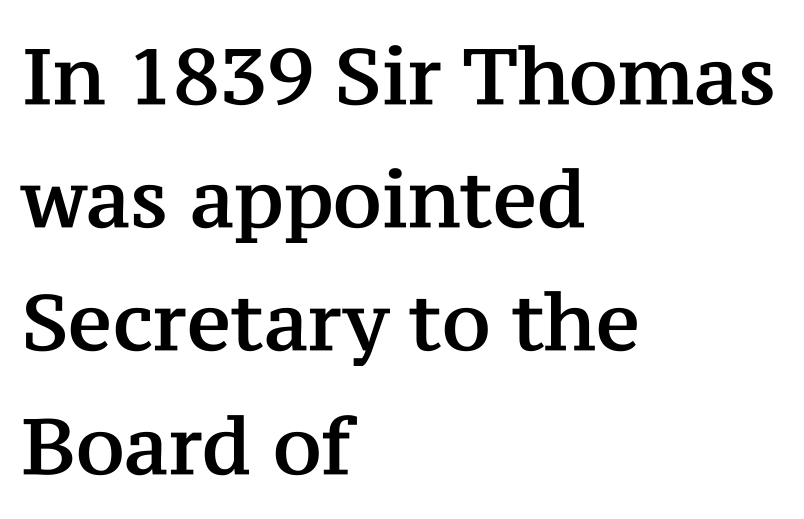
The image shows 78 px serif type, upright; set left-aligned, normal line spacing (1.58x), normal letter spacing, not underlined; medium stroke contrast and a medium x-height.
